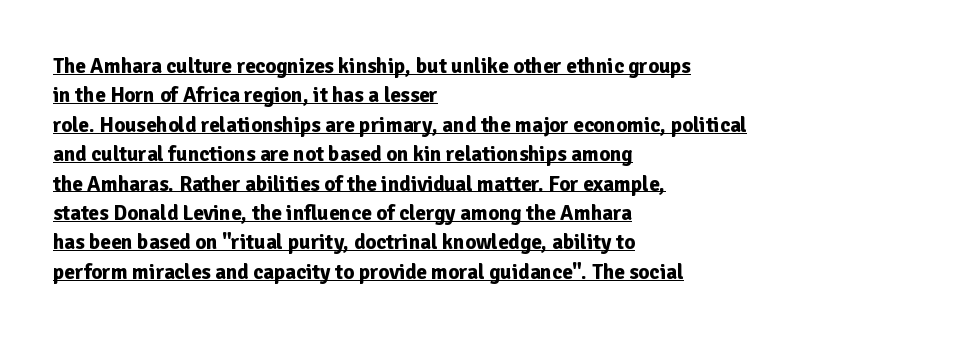
Q: Is the text bold? A: Yes.
Q: Is the text italic (slanted)? A: No, it is upright.
Q: Is the text underlined? A: Yes.
Q: How is the paragraph aligned? A: Left-aligned.
Q: Is the spacing between letters normal or unusually wide? A: Normal.
Q: Is the spacing between lines tight, normal or loose? A: Normal.
